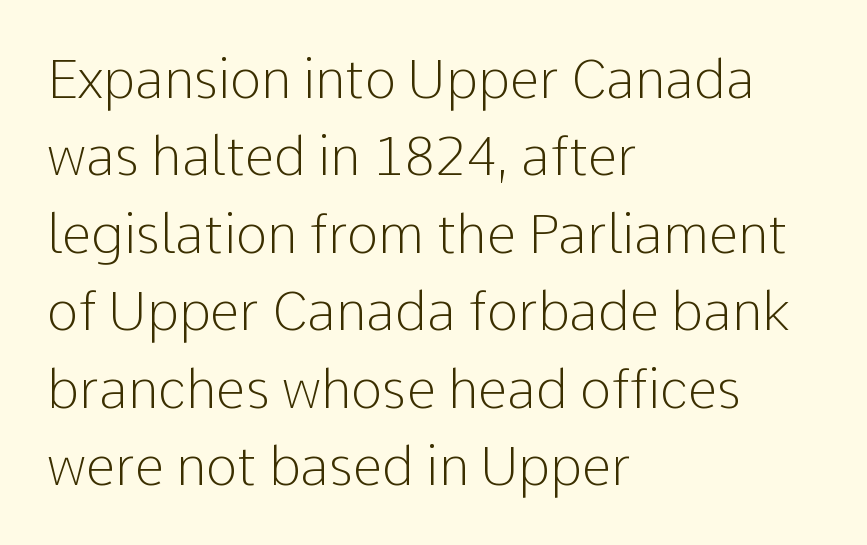
{"serif": "no", "italic": "no", "bold": "no", "weight": "light", "width": "normal", "stroke_contrast": "low", "x_height": "medium", "monospaced": "no", "underline": "no", "align": "left", "line_spacing": "normal", "line_spacing_ratio": 1.46, "letter_spacing": "normal", "letter_spacing_em": 0.0, "glyph_px": 53}
